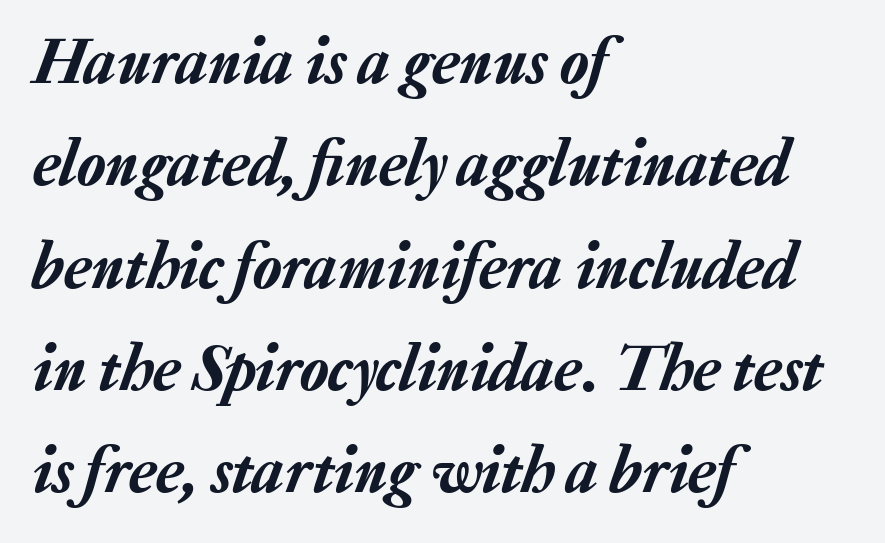
Q: Is the text italic (slanted)? A: Yes, it leans right by about 20 degrees.
Q: Is the text underlined? A: No.
Q: How is the paragraph aligned? A: Left-aligned.
Q: Is the spacing between letters normal or unusually wide? A: Normal.
Q: Is the spacing between lines tight, normal or loose? A: Normal.
Q: Width (condensed, normal, or wide)? A: Normal.
Q: Stroke contrast? A: Low.
Q: x-height? A: Medium.
Q: Monospaced? A: No.
